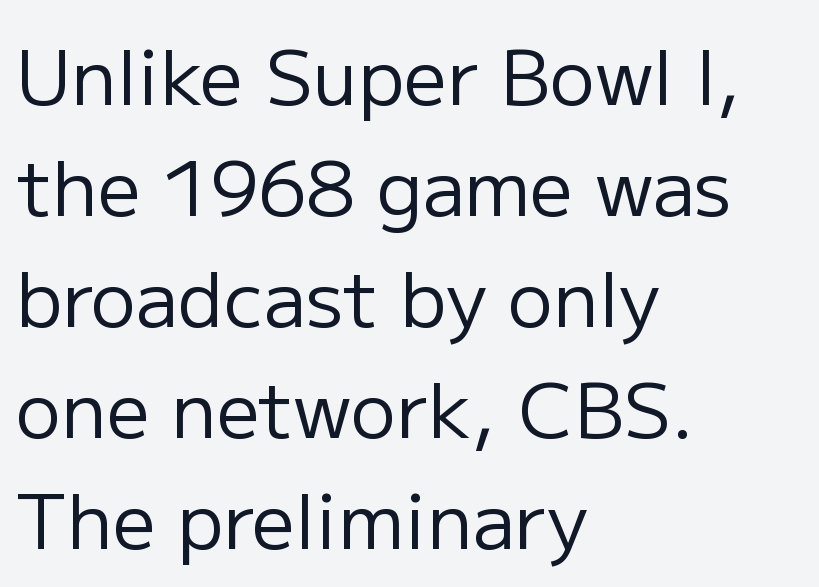
The image shows 76 px regular-weight sans-serif type, upright; set left-aligned, normal line spacing (1.46x), normal letter spacing, not underlined; low stroke contrast and a medium x-height.
